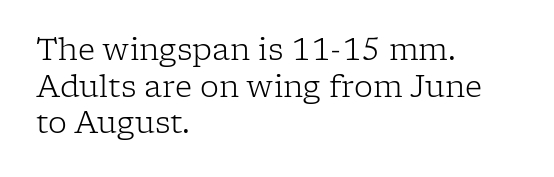
Q: Is the text bold? A: No.
Q: Is the text italic (slanted)? A: No, it is upright.
Q: Is the typeface a serif or a sans-serif typeface? A: Serif.
Q: Is the text underlined? A: No.
Q: How is the paragraph aligned? A: Left-aligned.
Q: Is the spacing between letters normal or unusually wide? A: Normal.
Q: Width (condensed, normal, or wide)? A: Normal.
Q: Stroke contrast? A: Low.
Q: x-height? A: Medium.
Q: Monospaced? A: No.
